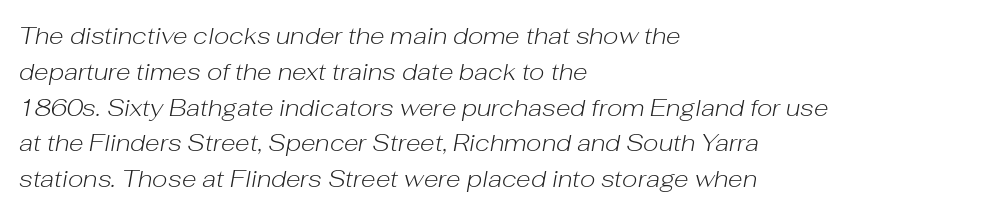
The image shows 24 px text type, italic (leaning right); set left-aligned, normal line spacing (1.49x), normal letter spacing, not underlined.
